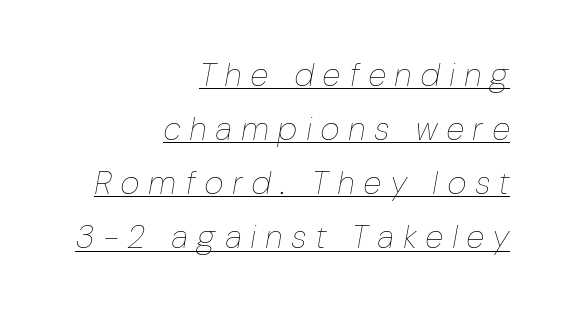
Q: Is the text bold? A: No.
Q: Is the text italic (slanted)? A: Yes, it leans right by about 10 degrees.
Q: Is the text underlined? A: Yes.
Q: How is the paragraph aligned? A: Right-aligned.
Q: Is the spacing between letters normal or unusually wide? A: Unusually wide.
Q: Is the spacing between lines tight, normal or loose? A: Normal.
Q: Width (condensed, normal, or wide)? A: Condensed.
Q: Stroke contrast? A: Low.
Q: x-height? A: Medium.
Q: Monospaced? A: No.
